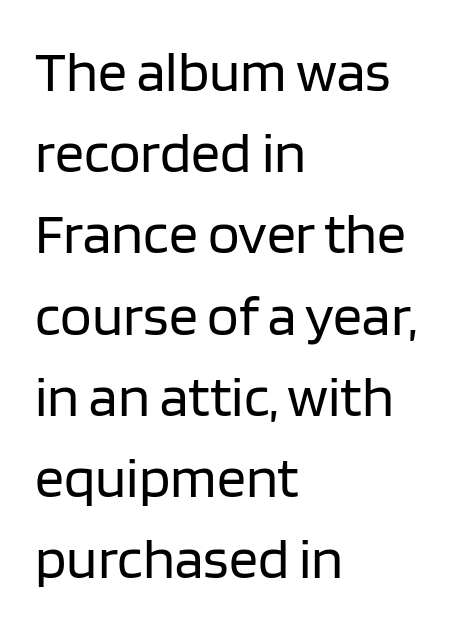
Does the lettering tilt? It doesn't — this is upright. Note the varied advance widths — an 'i' is clearly narrower than an 'm'. Alignment: flush left. The words here are not underlined.
